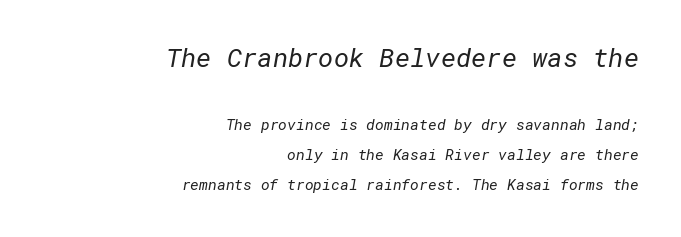
The image shows 26 px text type; set right-aligned, loose line spacing (2.03x), normal letter spacing, not underlined; the first (top) block is 1.73x larger.
